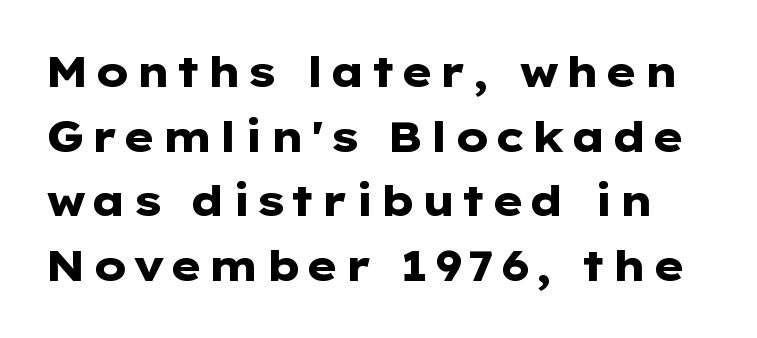
The image shows 42 px heavy, wide sans-serif type, upright; set normal line spacing (1.54x), not underlined; low stroke contrast and a medium x-height.
